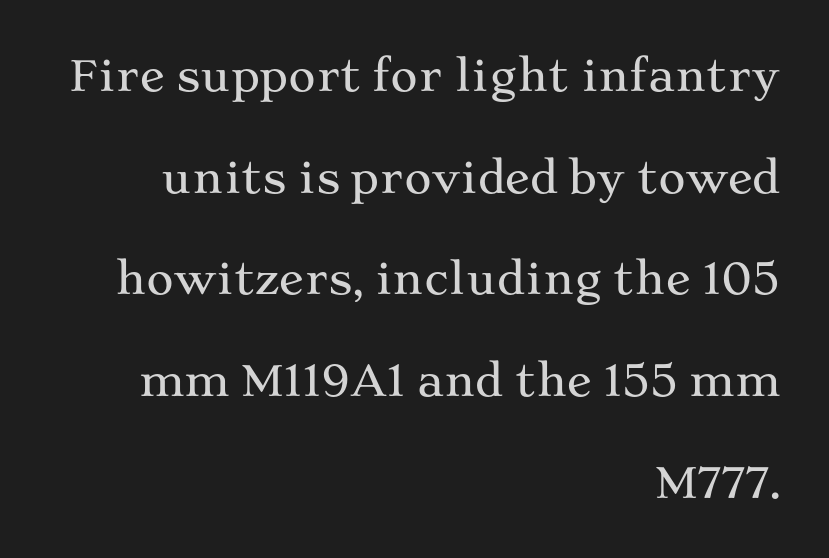
{"serif": "yes", "italic": "no", "width": "wide", "stroke_contrast": "medium", "x_height": "medium", "monospaced": "no", "underline": "no", "align": "right", "line_spacing": "loose", "line_spacing_ratio": 2.42, "letter_spacing": "normal", "letter_spacing_em": 0.0, "glyph_px": 42}
